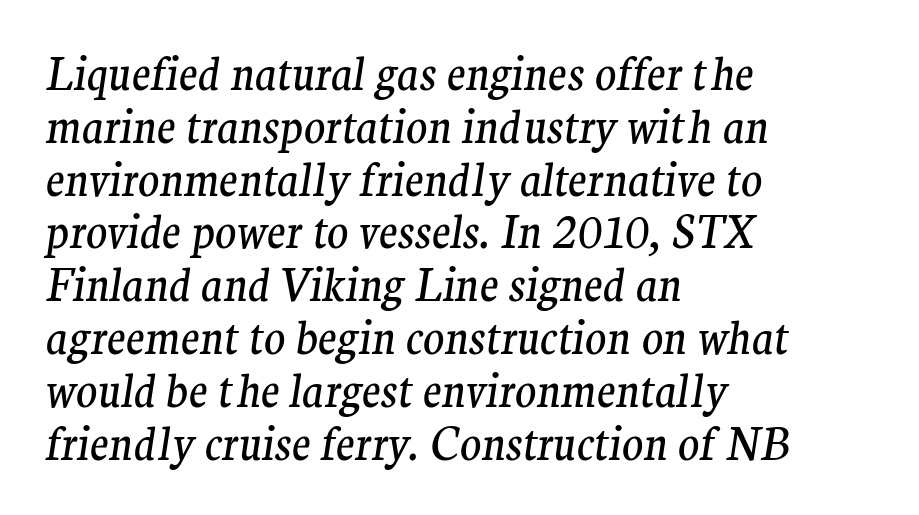
The image shows 44 px regular-weight serif type, italic (leaning right); set left-aligned, line spacing 1.2x, normal letter spacing, not underlined; medium stroke contrast and a medium x-height.
